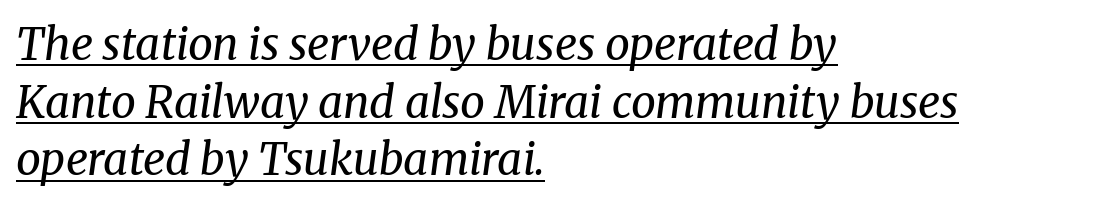
The image shows 44 px regular-weight serif type, italic (leaning right); set left-aligned, normal line spacing (1.31x), normal letter spacing, underlined; medium stroke contrast and a medium x-height.
